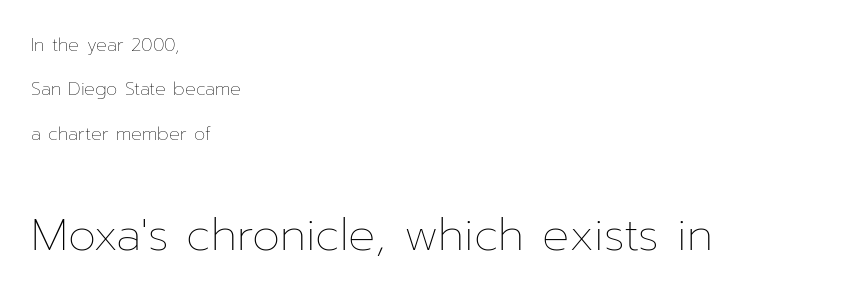
Q: Is the text bold? A: No.
Q: Is the text italic (slanted)? A: No, it is upright.
Q: Is the text underlined? A: No.
Q: How is the paragraph aligned? A: Left-aligned.
Q: Is the spacing between letters normal or unusually wide? A: Normal.
Q: Is the spacing between lines tight, normal or loose? A: Loose.
Q: Which block of text is set in a larger size, the first (top) or the second (bottom)? A: The second (bottom) one.
Q: Width (condensed, normal, or wide)? A: Normal.
Q: Stroke contrast? A: Low.
Q: x-height? A: Medium.
Q: Monospaced? A: No.
